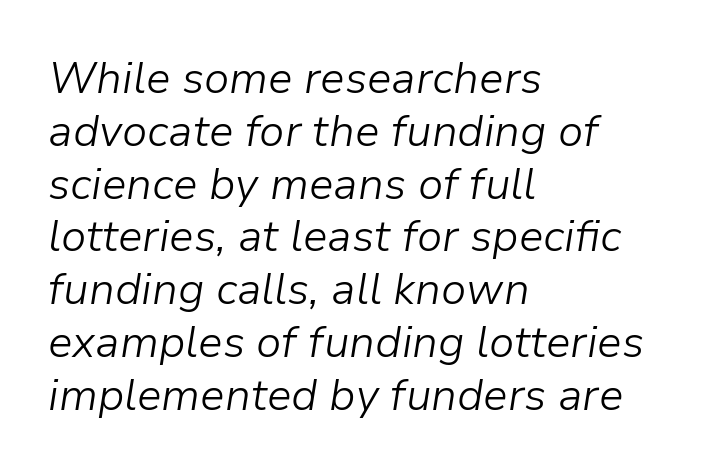
Q: Is the text bold? A: No.
Q: Is the text italic (slanted)? A: Yes, it leans right by about 9 degrees.
Q: Is the text underlined? A: No.
Q: How is the paragraph aligned? A: Left-aligned.
Q: Is the spacing between letters normal or unusually wide? A: Normal.
Q: Width (condensed, normal, or wide)? A: Normal.
Q: Stroke contrast? A: Low.
Q: x-height? A: Medium.
Q: Monospaced? A: No.
